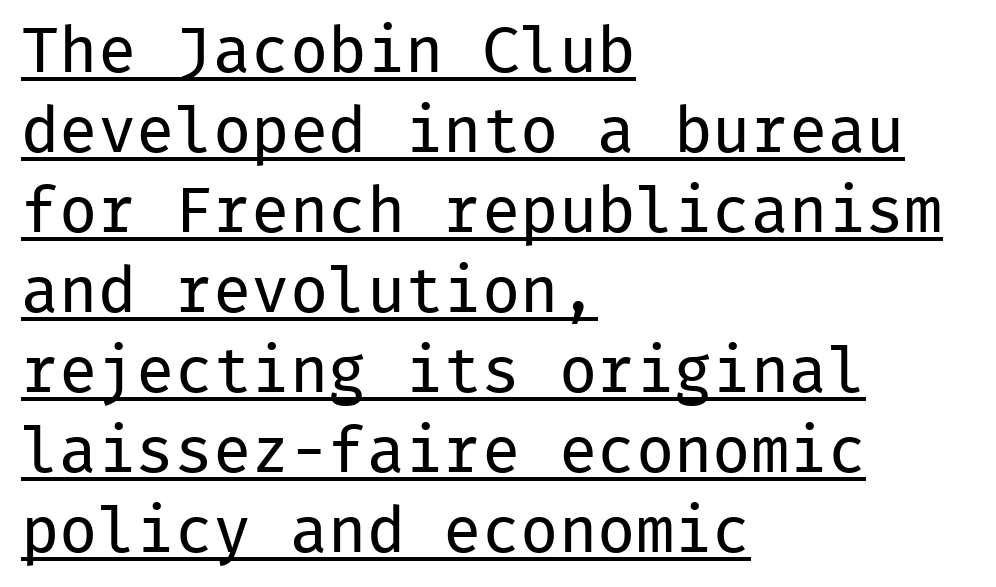
{"serif": "no", "italic": "no", "bold": "no", "weight": "regular", "width": "normal", "stroke_contrast": "low", "x_height": "medium", "monospaced": "yes", "underline": "yes", "align": "left", "line_spacing": "normal", "line_spacing_ratio": 1.25, "letter_spacing": "normal", "letter_spacing_em": 0.0, "glyph_px": 64}
